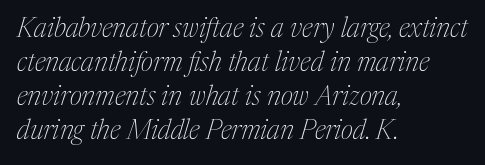
Q: Is the text bold? A: No.
Q: Is the text italic (slanted)? A: Yes, it leans right by about 17 degrees.
Q: Is the text underlined? A: No.
Q: How is the paragraph aligned? A: Left-aligned.
Q: Is the spacing between letters normal or unusually wide? A: Normal.
Q: Is the spacing between lines tight, normal or loose? A: Normal.
